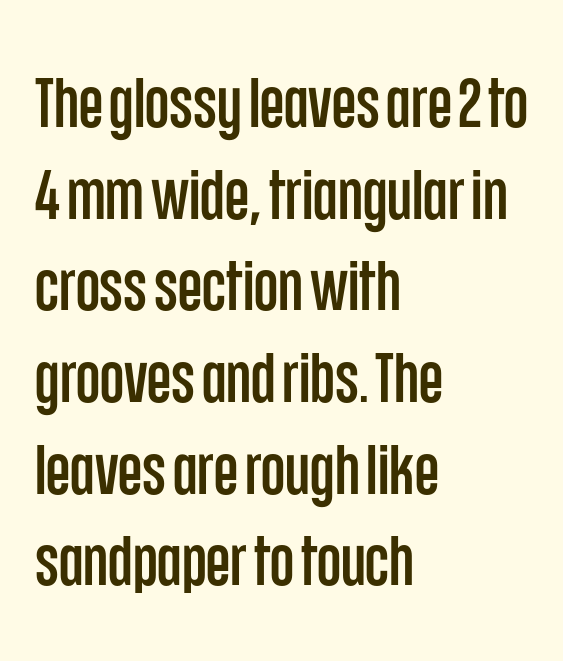
Each line starts at the same left margin while the right side varies. Is this a fixed-width face? No — the glyphs have proportional, varying widths. Evenly set lines give the paragraph a standard silhouette. You can tell from the bare stems that sans-serif type was used. The gap between lines stays unmarked. Words appear dense and cohesive because spacing is normal.
